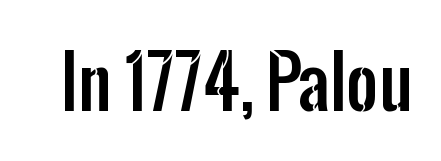
Q: Is the text italic (slanted)? A: No, it is upright.
Q: Is the typeface a serif or a sans-serif typeface? A: Sans-serif.
Q: Is the text underlined? A: No.
Q: Is the spacing between letters normal or unusually wide? A: Normal.
Q: Width (condensed, normal, or wide)? A: Condensed.
Q: Stroke contrast? A: Low.
Q: x-height? A: Medium.
Q: Monospaced? A: No.
